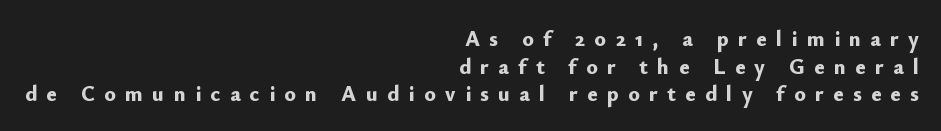
Italic? Not at all — the glyphs are vertical. These lines carry a lot of weight — the face is fully bold. Short note: letters widely spaced. A bare baseline throughout the passage. Right-aligned paragraph, ragged on the left. Reading down the column, the eye jumps a familiar distance to each next line.
